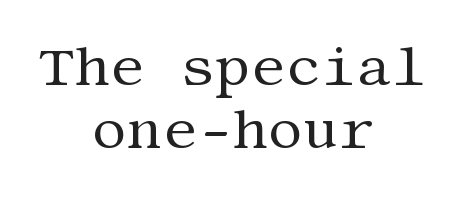
{"serif": "yes", "italic": "no", "bold": "no", "weight": "regular", "width": "normal", "stroke_contrast": "medium", "x_height": "large", "underline": "no", "align": "center", "line_spacing": "tight", "line_spacing_ratio": 1.15, "letter_spacing": "normal", "letter_spacing_em": 0.0, "glyph_px": 55}
